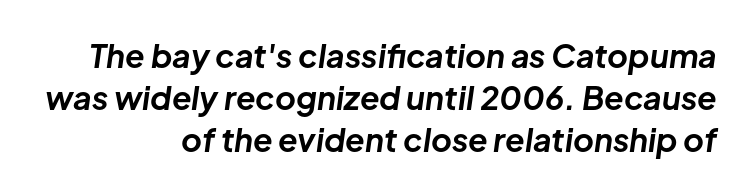
The image shows 32 px bold type, italic (leaning right); set right-aligned, normal line spacing (1.31x), normal letter spacing, not underlined; low stroke contrast and a medium x-height.
